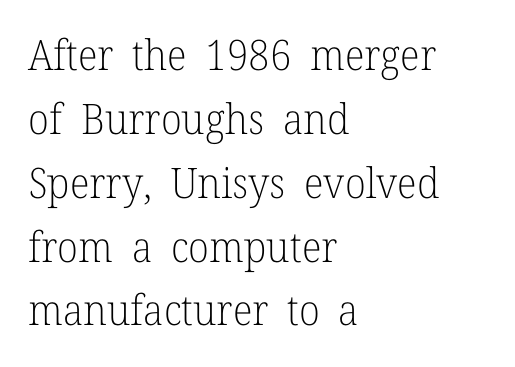
The image shows 42 px light serif type, upright; set left-aligned, normal line spacing (1.52x), normal letter spacing, not underlined; low stroke contrast and a medium x-height.
